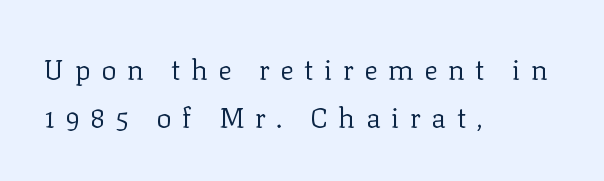
{"serif": "yes", "italic": "no", "bold": "no", "weight": "regular", "width": "normal", "stroke_contrast": "low", "x_height": "medium", "monospaced": "no", "underline": "no", "align": "left", "line_spacing": "normal", "line_spacing_ratio": 1.7, "letter_spacing": "wide", "letter_spacing_em": 0.38, "glyph_px": 28}
